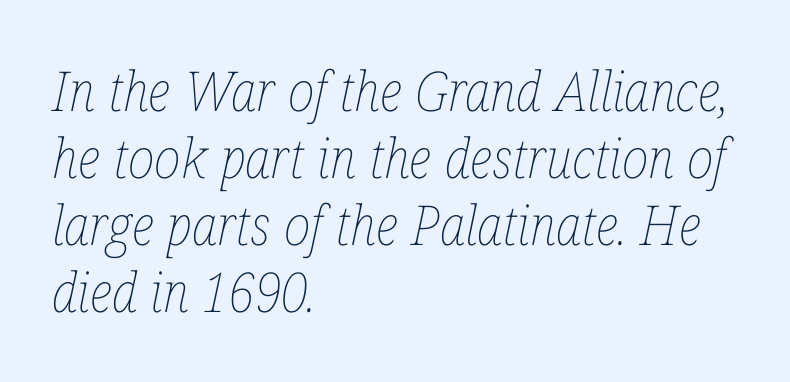
Q: Is the text bold? A: No.
Q: Is the text italic (slanted)? A: Yes, it leans right by about 12 degrees.
Q: Is the text underlined? A: No.
Q: How is the paragraph aligned? A: Left-aligned.
Q: Is the spacing between letters normal or unusually wide? A: Normal.
Q: Width (condensed, normal, or wide)? A: Condensed.
Q: Stroke contrast? A: Low.
Q: x-height? A: Medium.
Q: Monospaced? A: No.
